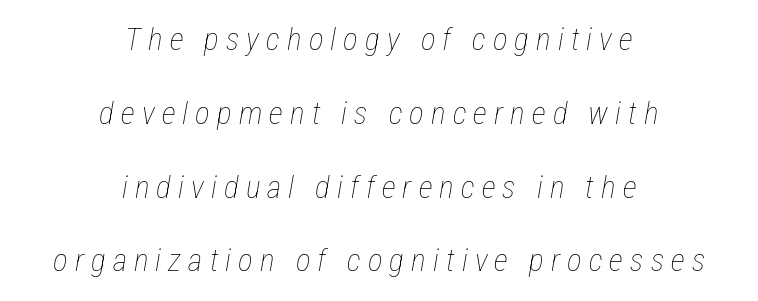
Here the glyphs are tracked loosely, breaking word shapes into spaced letters. Rendered with sloped, italic letterforms. Character widths vary here, with narrow letters taking less room than wide ones. Reading down the block, each line starts at a different indent, mirrored at its end. Anything drawn beneath the words? Only blank space. Rows of type keep a wide berth in the vertical direction.
